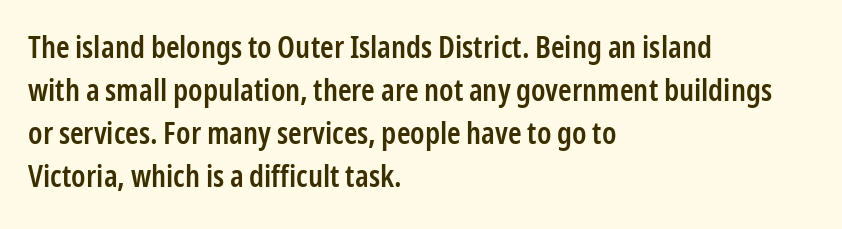
The image shows 31 px semibold, condensed sans-serif type, upright; set left-aligned, normal line spacing (1.39x), normal letter spacing, not underlined; low stroke contrast and a medium x-height.
